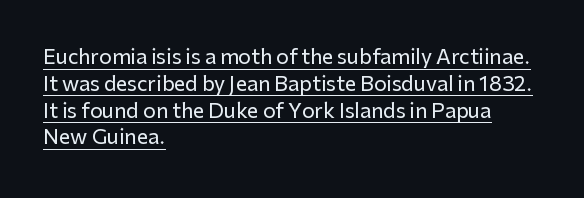
The image shows 20 px text type, upright; set left-aligned, normal line spacing (1.34x), normal letter spacing, underlined.
